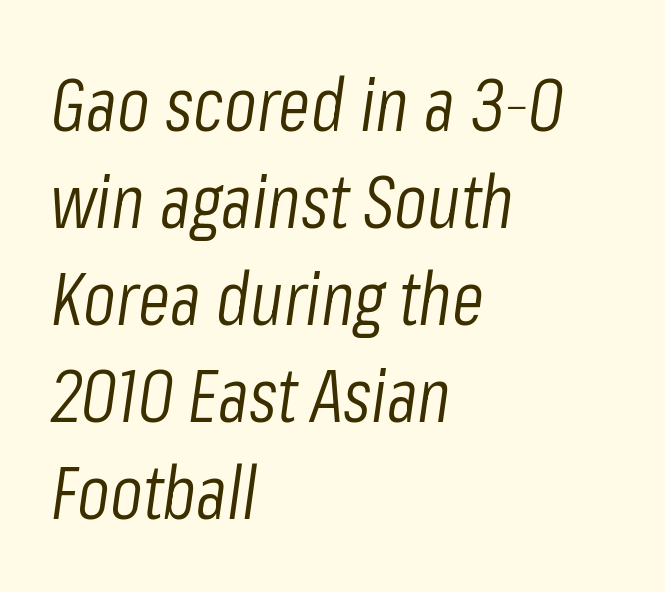
{"italic": "yes", "lean": "right", "slant_degrees": 8, "bold": "no", "weight": "light", "width": "condensed", "stroke_contrast": "low", "x_height": "medium", "monospaced": "no", "underline": "no", "align": "left", "line_spacing": "normal", "line_spacing_ratio": 1.31, "letter_spacing": "normal", "letter_spacing_em": 0.0, "glyph_px": 74}
